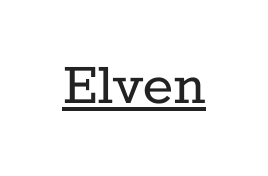
{"serif": "yes", "italic": "no", "bold": "no", "weight": "regular", "width": "normal", "stroke_contrast": "low", "x_height": "medium", "monospaced": "no", "underline": "yes", "letter_spacing": "normal", "letter_spacing_em": 0.0, "glyph_px": 64}
